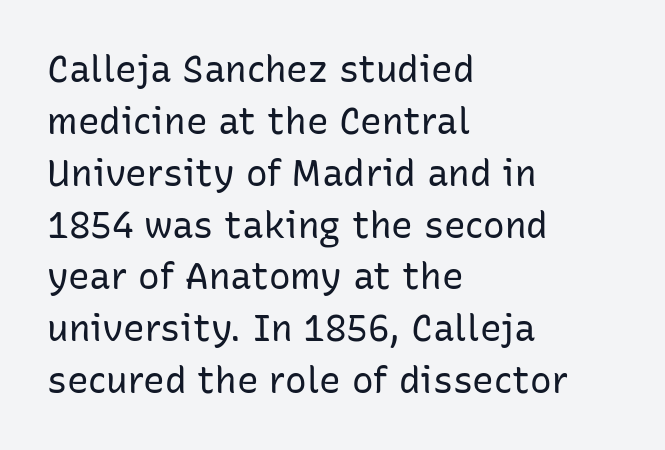
The image shows 36 px regular-weight sans-serif type, upright; set left-aligned, normal line spacing (1.44x), normal letter spacing, not underlined; low stroke contrast and a medium x-height.
